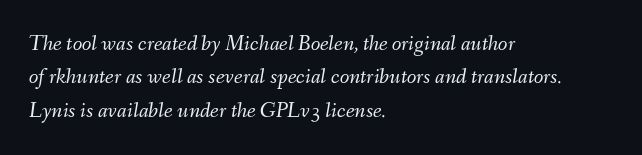
The image shows 22 px text type, italic (leaning right); set left-aligned, normal line spacing (1.52x), normal letter spacing, not underlined.
